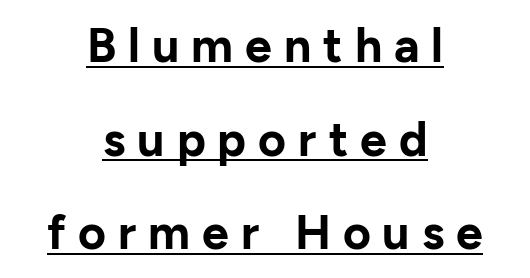
Q: Is the text bold? A: Yes.
Q: Is the text italic (slanted)? A: No, it is upright.
Q: Is the typeface a serif or a sans-serif typeface? A: Sans-serif.
Q: Is the text underlined? A: Yes.
Q: How is the paragraph aligned? A: Centered.
Q: Is the spacing between letters normal or unusually wide? A: Unusually wide.
Q: Is the spacing between lines tight, normal or loose? A: Loose.
Q: Width (condensed, normal, or wide)? A: Normal.
Q: Stroke contrast? A: Low.
Q: x-height? A: Medium.
Q: Monospaced? A: No.
